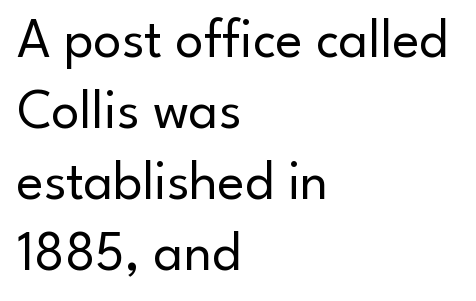
Q: Is the text bold? A: No.
Q: Is the text italic (slanted)? A: No, it is upright.
Q: Is the typeface a serif or a sans-serif typeface? A: Sans-serif.
Q: Is the text underlined? A: No.
Q: How is the paragraph aligned? A: Left-aligned.
Q: Is the spacing between letters normal or unusually wide? A: Normal.
Q: Is the spacing between lines tight, normal or loose? A: Normal.
Q: Width (condensed, normal, or wide)? A: Normal.
Q: Stroke contrast? A: Low.
Q: x-height? A: Small.
Q: Monospaced? A: No.
